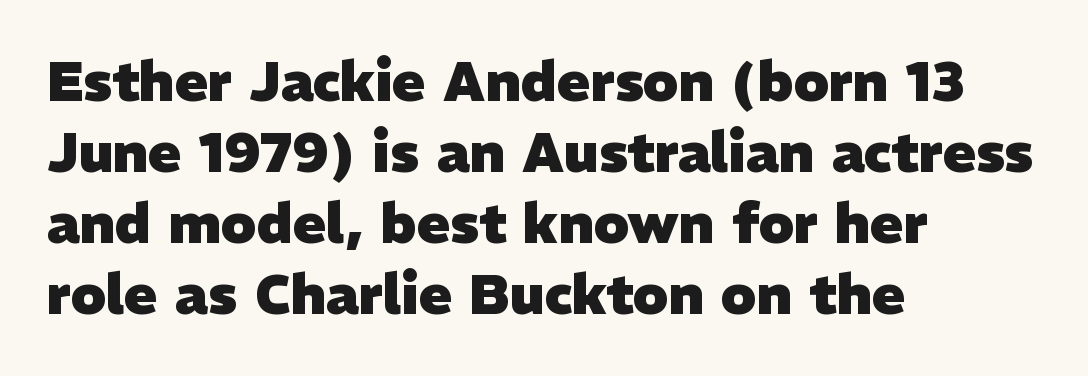
Q: Is the text bold? A: Yes.
Q: Is the typeface a serif or a sans-serif typeface? A: Sans-serif.
Q: Is the text underlined? A: No.
Q: How is the paragraph aligned? A: Left-aligned.
Q: Is the spacing between letters normal or unusually wide? A: Normal.
Q: Is the spacing between lines tight, normal or loose? A: Normal.
Q: Width (condensed, normal, or wide)? A: Normal.
Q: Stroke contrast? A: Low.
Q: x-height? A: Medium.
Q: Monospaced? A: No.
